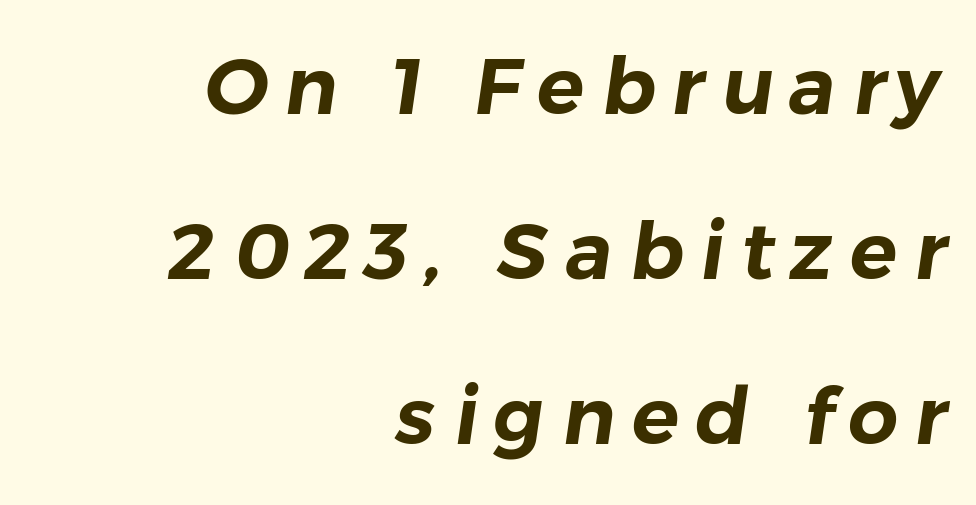
The image shows 79 px sans-serif type; set right-aligned, loose line spacing (2.09x), unusually wide letter spacing (+0.21 em), not underlined; low stroke contrast and a medium x-height.
